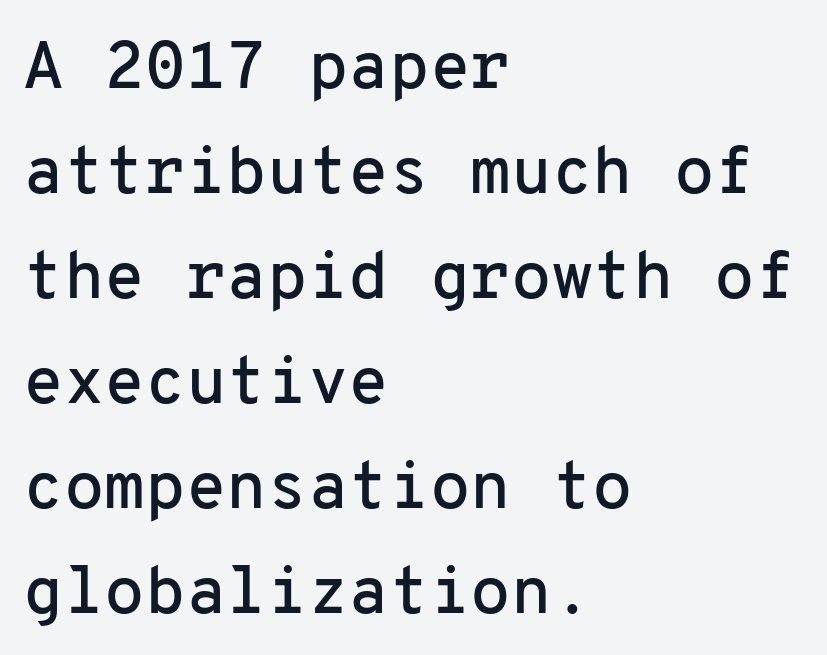
{"serif": "no", "italic": "no", "width": "normal", "stroke_contrast": "low", "x_height": "medium", "monospaced": "yes", "underline": "no", "align": "left", "line_spacing": "normal", "line_spacing_ratio": 1.59, "letter_spacing": "normal", "letter_spacing_em": 0.0, "glyph_px": 66}
